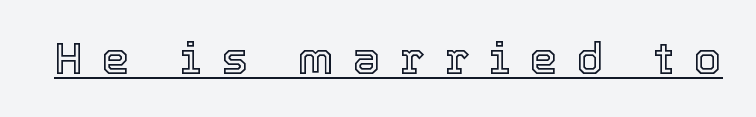
{"italic": "no", "width": "normal", "x_height": "medium", "monospaced": "no", "underline": "yes", "letter_spacing": "wide", "letter_spacing_em": 0.44, "glyph_px": 44}
